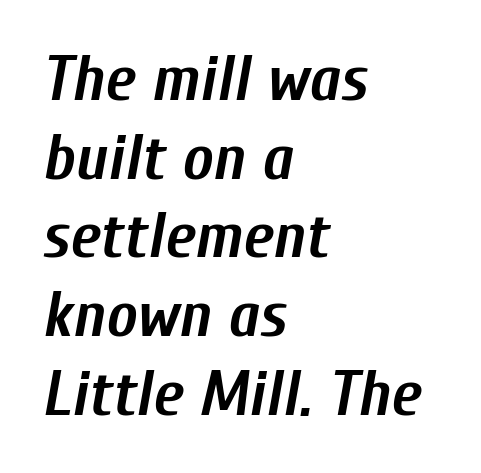
Q: Is the text bold? A: Yes.
Q: Is the text italic (slanted)? A: Yes, it leans right by about 10 degrees.
Q: Is the text underlined? A: No.
Q: How is the paragraph aligned? A: Left-aligned.
Q: Is the spacing between letters normal or unusually wide? A: Normal.
Q: Width (condensed, normal, or wide)? A: Condensed.
Q: Stroke contrast? A: Low.
Q: x-height? A: Medium.
Q: Monospaced? A: No.
